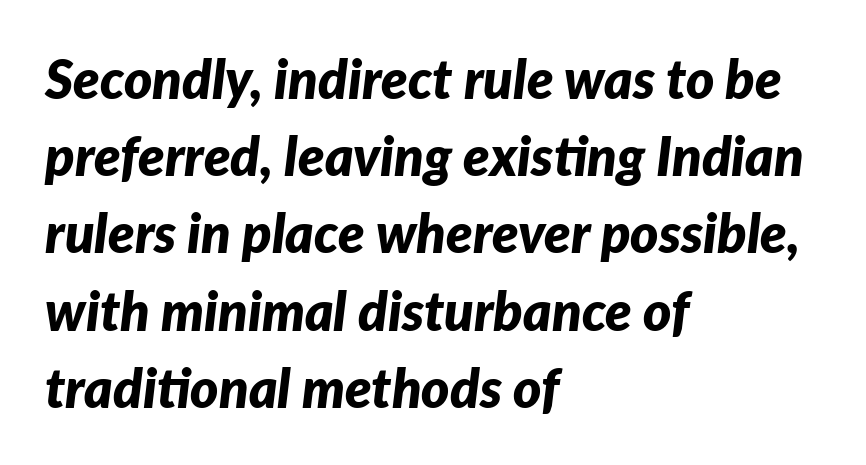
The image shows 54 px bold type, italic (leaning right); set left-aligned, normal line spacing (1.43x), normal letter spacing, not underlined; low stroke contrast and a medium x-height.
